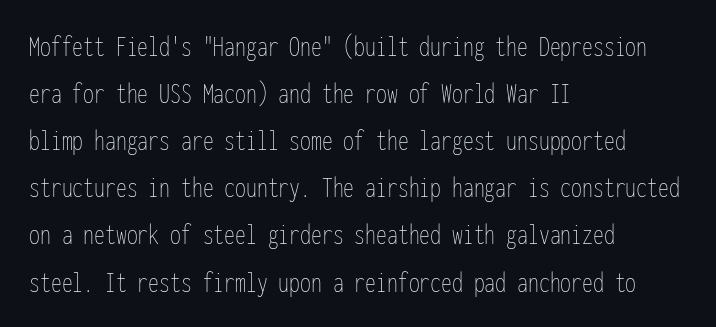
The image shows 31 px thin, condensed type, upright, monospaced; set left-aligned, normal line spacing (1.52x), normal letter spacing, not underlined; low stroke contrast and a medium x-height.
